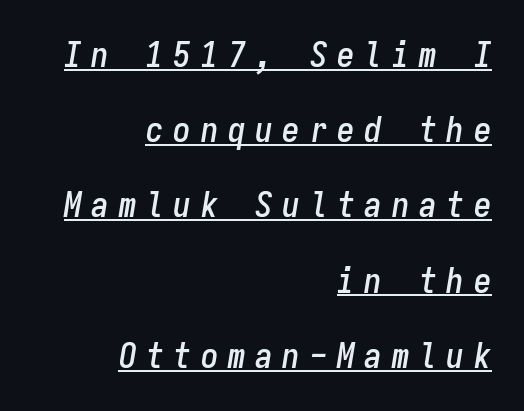
The image shows 35 px condensed type, italic (leaning right), monospaced; set right-aligned, loose line spacing (2.15x), unusually wide letter spacing (+0.28 em), underlined; low stroke contrast and a medium x-height.
